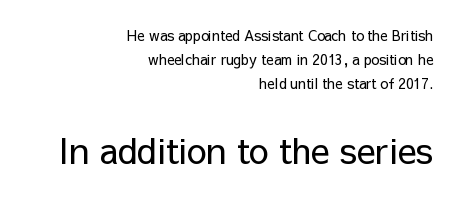
{"serif": "no", "italic": "no", "bold": "no", "weight": "regular", "width": "normal", "stroke_contrast": "low", "x_height": "medium", "monospaced": "no", "underline": "no", "align": "right", "line_spacing_ratio": 1.71, "letter_spacing": "normal", "letter_spacing_em": 0.0, "larger_block": "second", "size_ratio": 2.5, "glyph_px": 35}
